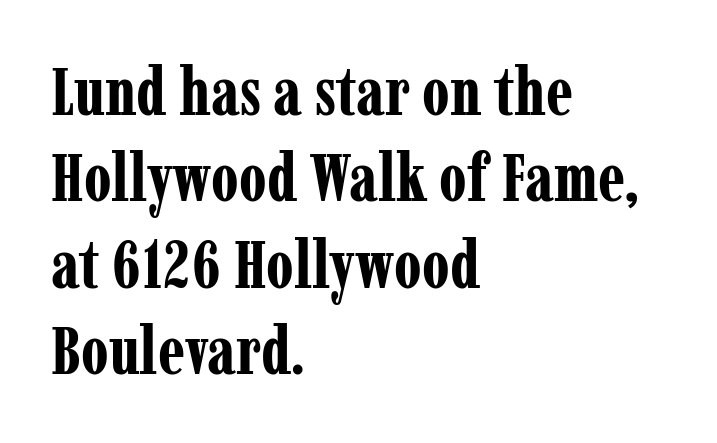
Q: Is the text bold? A: Yes.
Q: Is the text italic (slanted)? A: No, it is upright.
Q: Is the typeface a serif or a sans-serif typeface? A: Serif.
Q: Is the text underlined? A: No.
Q: How is the paragraph aligned? A: Left-aligned.
Q: Is the spacing between letters normal or unusually wide? A: Normal.
Q: Is the spacing between lines tight, normal or loose? A: Normal.
Q: Width (condensed, normal, or wide)? A: Condensed.
Q: Stroke contrast? A: Low.
Q: x-height? A: Medium.
Q: Monospaced? A: No.
